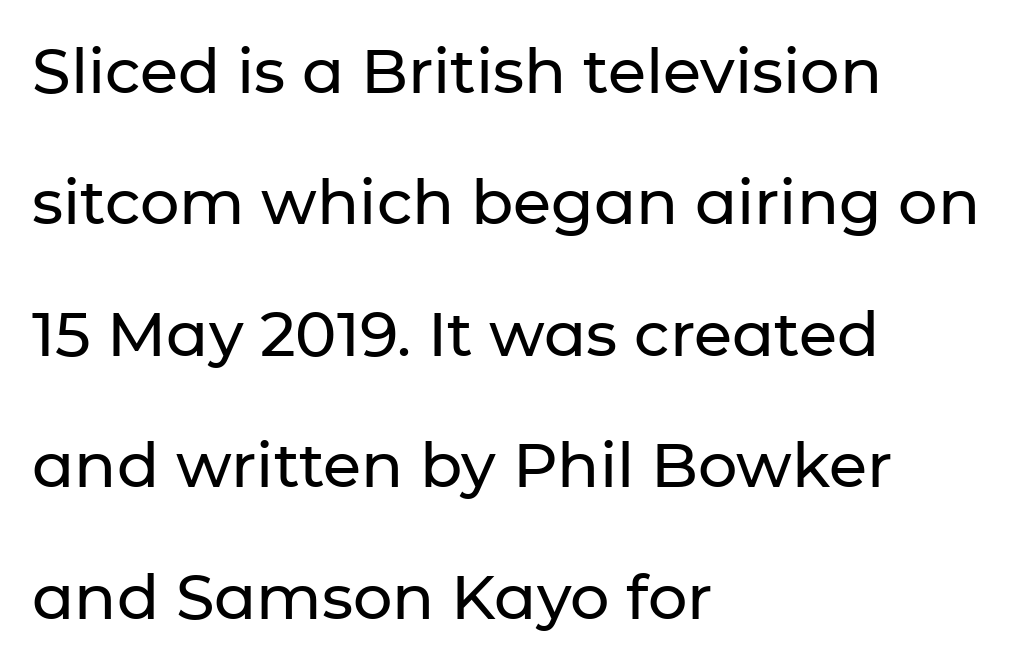
Caption: multi-line text, flush left, ragged right. Spacing verdict: proportional, widths tailored to each character. Caption: standard tracking, unaltered. Honestly, there is no underline to notice here at all. The lettering stays uniformly vertical, giving the passage a roman look.
